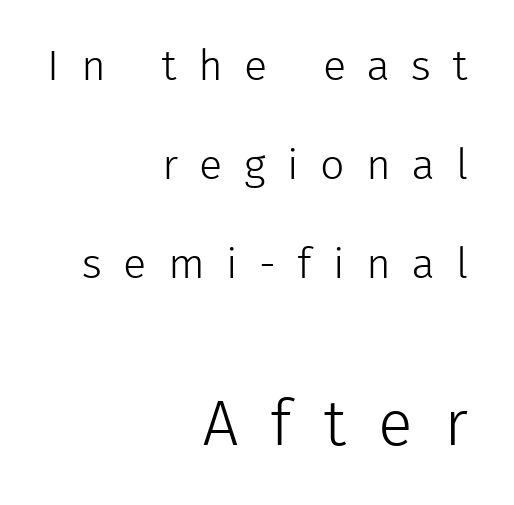
Q: Is the text bold? A: No.
Q: Is the text italic (slanted)? A: No, it is upright.
Q: Is the typeface a serif or a sans-serif typeface? A: Sans-serif.
Q: Is the text underlined? A: No.
Q: How is the paragraph aligned? A: Right-aligned.
Q: Is the spacing between letters normal or unusually wide? A: Unusually wide.
Q: Is the spacing between lines tight, normal or loose? A: Loose.
Q: Which block of text is set in a larger size, the first (top) or the second (bottom)? A: The second (bottom) one.
Q: Width (condensed, normal, or wide)? A: Normal.
Q: Stroke contrast? A: Low.
Q: x-height? A: Medium.
Q: Monospaced? A: No.
